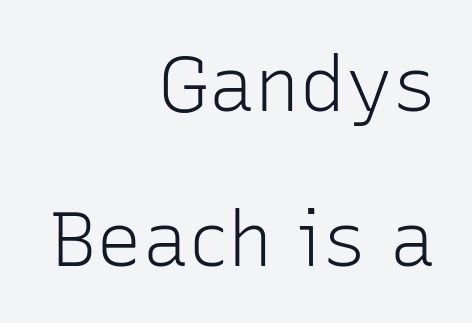
Has an underline been added? It has not. These lines are set flush right with a ragged left edge. This sample has the flowing, uneven cadence of proportional lettering. This sample uses an upright cut, with every glyph sitting square on the baseline. The passage shown is not bold in any degree. The space between consecutive lines is lavish.
